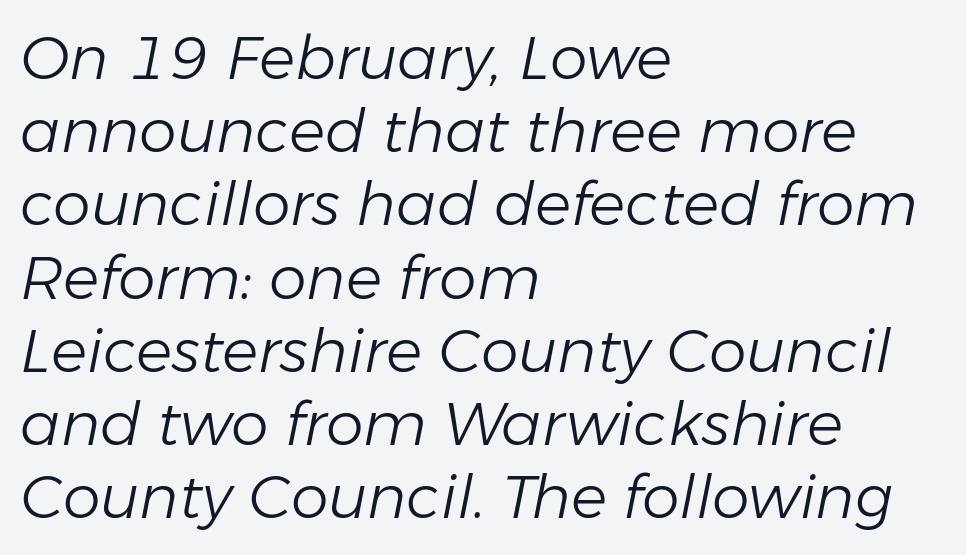
Q: Is the text bold? A: No.
Q: Is the text italic (slanted)? A: Yes, it leans right by about 11 degrees.
Q: Is the text underlined? A: No.
Q: How is the paragraph aligned? A: Left-aligned.
Q: Is the spacing between letters normal or unusually wide? A: Normal.
Q: Width (condensed, normal, or wide)? A: Normal.
Q: Stroke contrast? A: Low.
Q: x-height? A: Medium.
Q: Monospaced? A: No.
